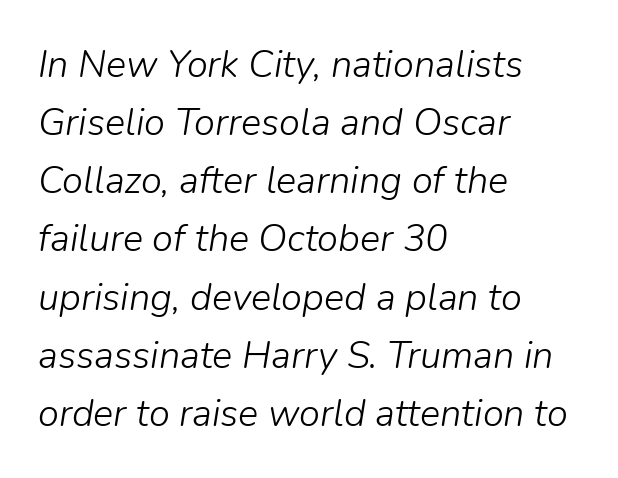
{"italic": "yes", "lean": "right", "slant_degrees": 9, "bold": "no", "weight": "light", "width": "normal", "stroke_contrast": "low", "x_height": "medium", "monospaced": "no", "underline": "no", "align": "left", "line_spacing": "normal", "line_spacing_ratio": 1.53, "letter_spacing": "normal", "letter_spacing_em": 0.0, "glyph_px": 38}
